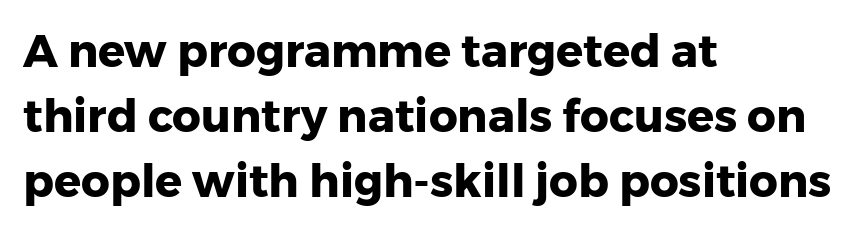
Typographically, this falls in the sans-serif category. You could not count columns in this text — the font is proportionally spaced. Whoever set this chose a conventional vertical rhythm. Visually the block forms a straight wall on the left and a jagged coastline on the right. The face used here is rendered with its standard letterfit.
